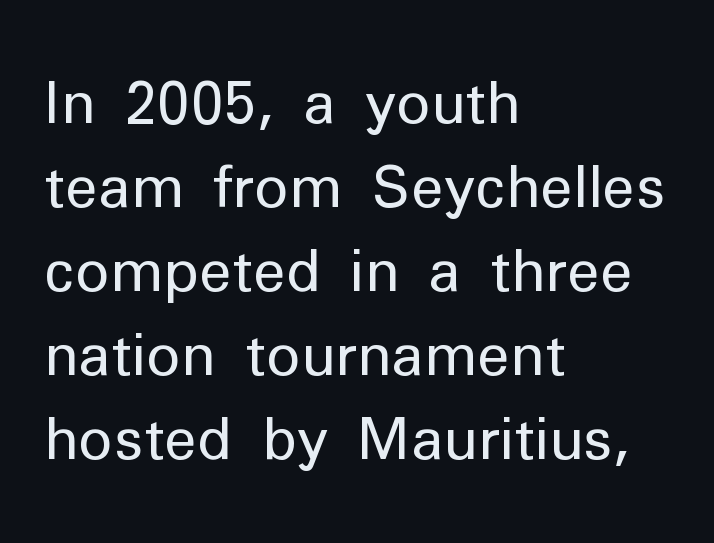
Q: Is the text bold? A: No.
Q: Is the text italic (slanted)? A: No, it is upright.
Q: Is the typeface a serif or a sans-serif typeface? A: Sans-serif.
Q: Is the text underlined? A: No.
Q: How is the paragraph aligned? A: Left-aligned.
Q: Is the spacing between letters normal or unusually wide? A: Normal.
Q: Is the spacing between lines tight, normal or loose? A: Normal.
Q: Width (condensed, normal, or wide)? A: Normal.
Q: Stroke contrast? A: Low.
Q: x-height? A: Medium.
Q: Monospaced? A: No.
